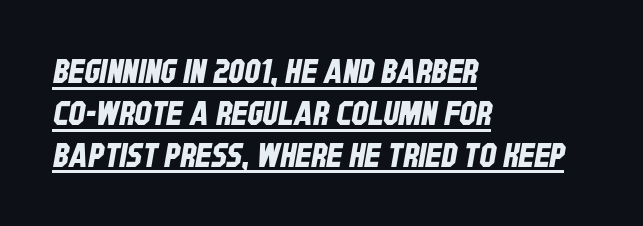
Which margin do the lines hug? The left one — the right edge is uneven. The horizontal fit of the characters is conventional and even. Look at the bottom of the vertical strokes: they stop flat, with no serifs. Notice how a bar underscores the lettering throughout.
